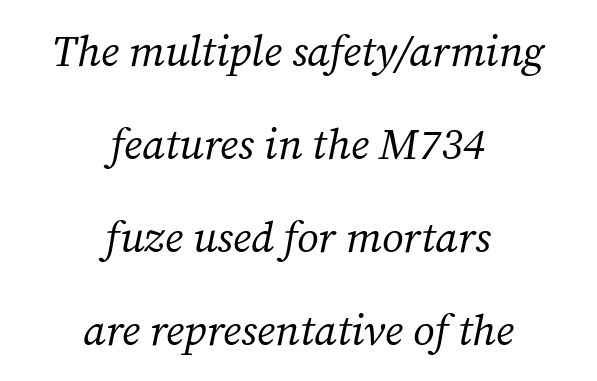
Short and long lines alike share a common midpoint. Slanted lettering throughout. Vertical spacing — loose. Here the designer chose a conventional face with non-uniform glyph widths. This reads as an unemphasized weight, regular at the heaviest. What kind of face is this? One with serifs.
